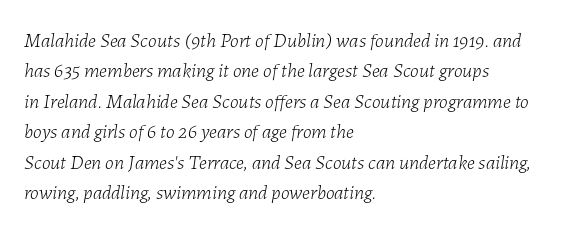
Compared with a centered layout, this one pins lines to the left instead. Honestly, there is no underline to notice here at all. The designer left line spacing at the default. Quick note: italic.
